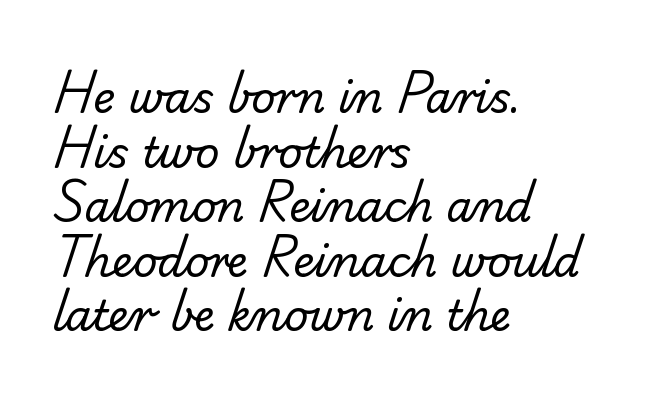
Q: Is the text bold? A: No.
Q: Is the typeface a serif or a sans-serif typeface? A: Sans-serif.
Q: Is the text underlined? A: No.
Q: How is the paragraph aligned? A: Left-aligned.
Q: Is the spacing between letters normal or unusually wide? A: Normal.
Q: Is the spacing between lines tight, normal or loose? A: Normal.
Q: Width (condensed, normal, or wide)? A: Normal.
Q: Stroke contrast? A: Low.
Q: x-height? A: Small.
Q: Monospaced? A: No.
